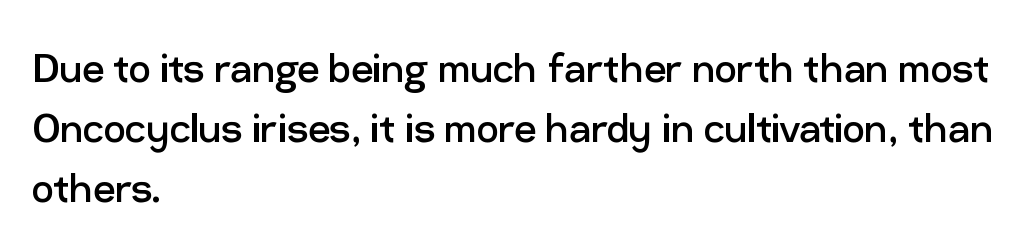
{"serif": "no", "italic": "no", "bold": "no", "weight": "regular", "width": "normal", "stroke_contrast": "low", "x_height": "medium", "monospaced": "no", "underline": "no", "align": "left", "line_spacing_ratio": 1.22, "letter_spacing": "normal", "letter_spacing_em": 0.0, "glyph_px": 49}
